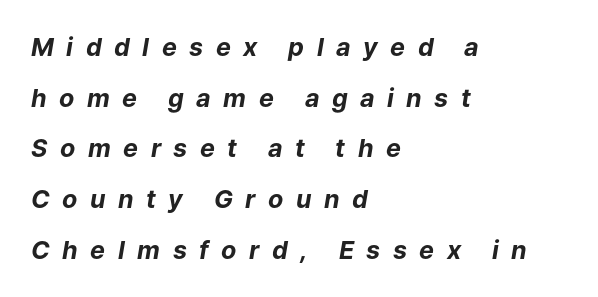
Q: Is the text bold? A: Yes.
Q: Is the text italic (slanted)? A: Yes, it leans right by about 9 degrees.
Q: Is the text underlined? A: No.
Q: How is the paragraph aligned? A: Left-aligned.
Q: Is the spacing between letters normal or unusually wide? A: Unusually wide.
Q: Is the spacing between lines tight, normal or loose? A: Loose.
